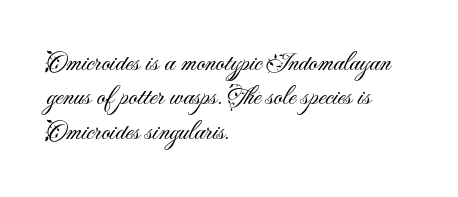
{"bold": "no", "underline": "no", "align": "left", "line_spacing": "normal", "line_spacing_ratio": 1.27, "letter_spacing": "normal", "letter_spacing_em": 0.0, "glyph_px": 27}
